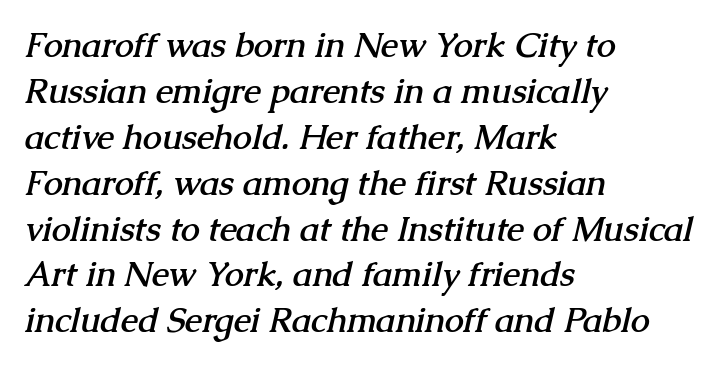
The letterforms sit shoulder to shoulder at normal distance. The typesetting leans heavy: a genuine bold. A classic flush-left, rag-right setting is used for this passage. Observe the serifs anchoring each vertical stroke in this sample. Baseline-to-baseline distance is the conventional proportion of letter height.
